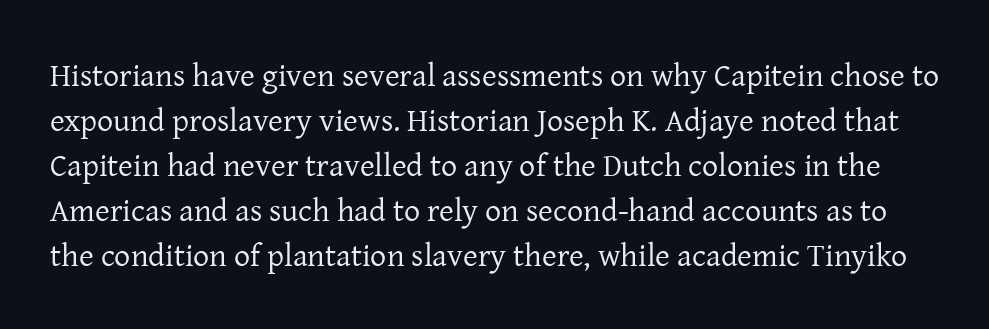
Q: Is the text bold? A: No.
Q: Is the text italic (slanted)? A: No, it is upright.
Q: Is the typeface a serif or a sans-serif typeface? A: Serif.
Q: Is the text underlined? A: No.
Q: Is the spacing between letters normal or unusually wide? A: Normal.
Q: Is the spacing between lines tight, normal or loose? A: Normal.
Q: Width (condensed, normal, or wide)? A: Normal.
Q: Stroke contrast? A: Low.
Q: x-height? A: Medium.
Q: Monospaced? A: No.
